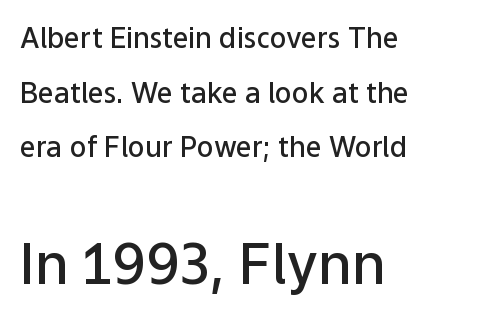
The image shows 56 px semibold sans-serif type, upright; set left-aligned, loose line spacing (1.95x), normal letter spacing, not underlined; the second (bottom) block is 2.0x larger; low stroke contrast and a medium x-height.
